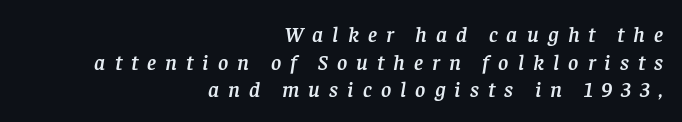
Q: Is the text italic (slanted)? A: Yes, it leans right by about 8 degrees.
Q: Is the text underlined? A: No.
Q: How is the paragraph aligned? A: Right-aligned.
Q: Is the spacing between letters normal or unusually wide? A: Unusually wide.
Q: Is the spacing between lines tight, normal or loose? A: Normal.
